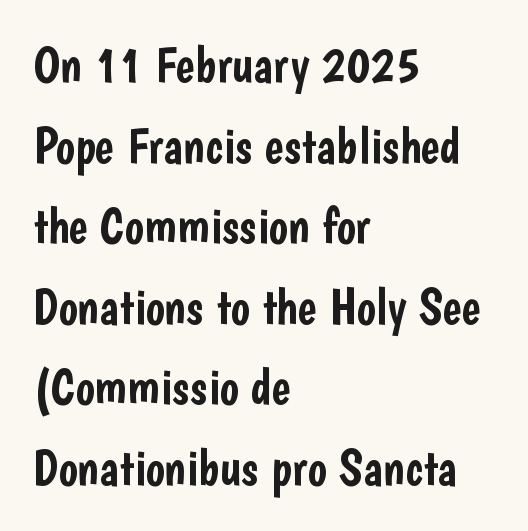
{"serif": "no", "italic": "no", "width": "condensed", "stroke_contrast": "low", "x_height": "medium", "monospaced": "no", "underline": "no", "align": "left", "line_spacing": "normal", "line_spacing_ratio": 1.58, "letter_spacing": "normal", "letter_spacing_em": 0.0, "glyph_px": 51}
